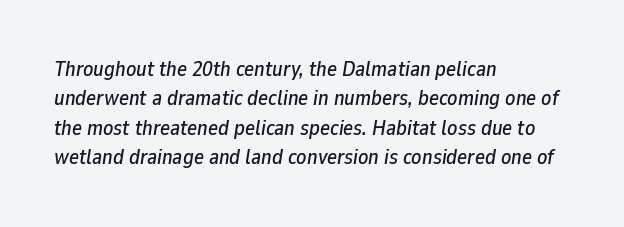
Q: Is the text italic (slanted)? A: Yes, it leans right by about 9 degrees.
Q: Is the text underlined? A: No.
Q: How is the paragraph aligned? A: Left-aligned.
Q: Is the spacing between letters normal or unusually wide? A: Normal.
Q: Is the spacing between lines tight, normal or loose? A: Normal.
